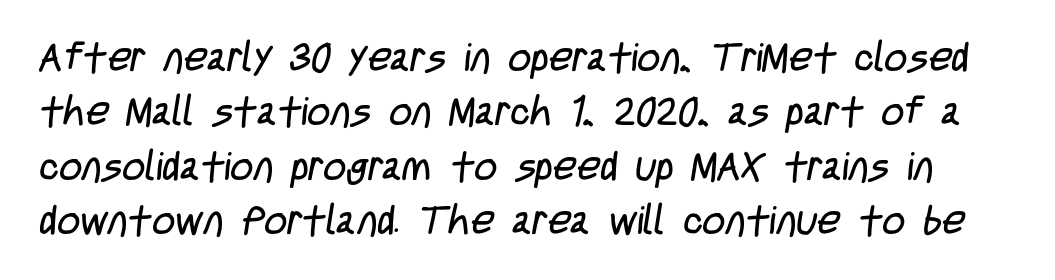
Look at the bottom of the vertical strokes: they stop flat, with no serifs. The passage shown is typed in a proportional face where columns would drift. Horizontal bands of white between lines are of average thickness. Beneath every word, the page is bare.
